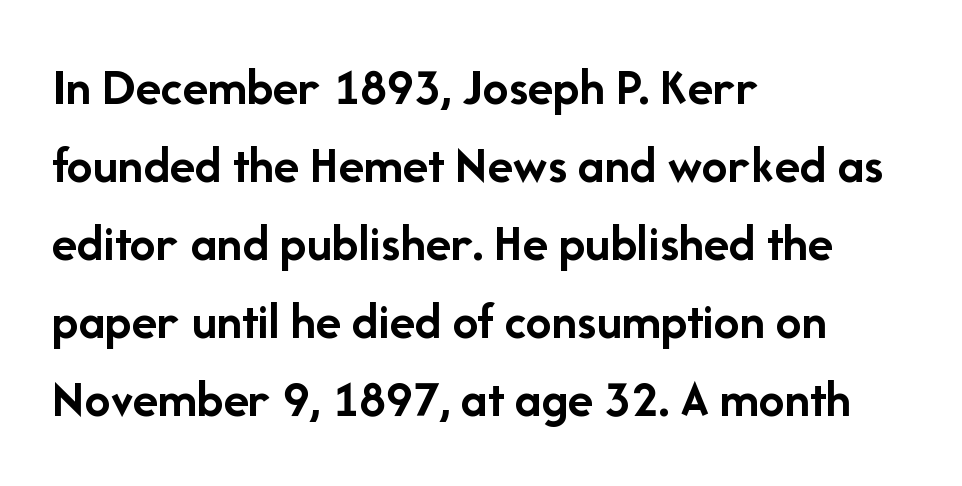
Q: Is the text bold? A: Yes.
Q: Is the text italic (slanted)? A: No, it is upright.
Q: Is the typeface a serif or a sans-serif typeface? A: Sans-serif.
Q: Is the text underlined? A: No.
Q: How is the paragraph aligned? A: Left-aligned.
Q: Is the spacing between letters normal or unusually wide? A: Normal.
Q: Is the spacing between lines tight, normal or loose? A: Normal.
Q: Width (condensed, normal, or wide)? A: Normal.
Q: Stroke contrast? A: Low.
Q: x-height? A: Medium.
Q: Monospaced? A: No.
